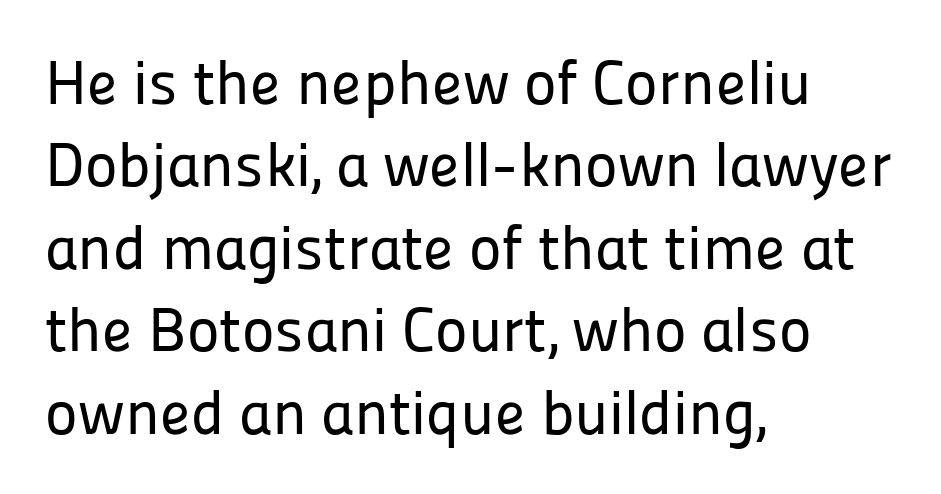
{"serif": "no", "italic": "no", "width": "normal", "stroke_contrast": "low", "x_height": "medium", "monospaced": "no", "underline": "no", "align": "left", "line_spacing": "normal", "line_spacing_ratio": 1.33, "letter_spacing": "normal", "letter_spacing_em": 0.0, "glyph_px": 62}
